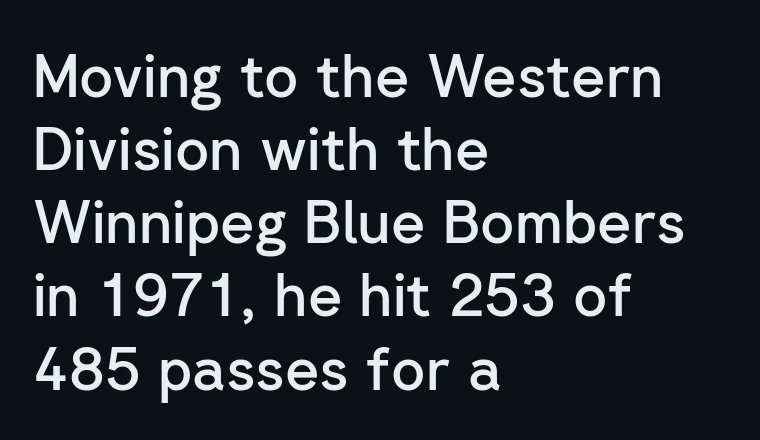
Q: Is the text bold? A: Semi-bold.
Q: Is the text italic (slanted)? A: No, it is upright.
Q: Is the typeface a serif or a sans-serif typeface? A: Sans-serif.
Q: Is the text underlined? A: No.
Q: How is the paragraph aligned? A: Left-aligned.
Q: Is the spacing between letters normal or unusually wide? A: Normal.
Q: Width (condensed, normal, or wide)? A: Normal.
Q: Stroke contrast? A: Low.
Q: x-height? A: Medium.
Q: Monospaced? A: No.
